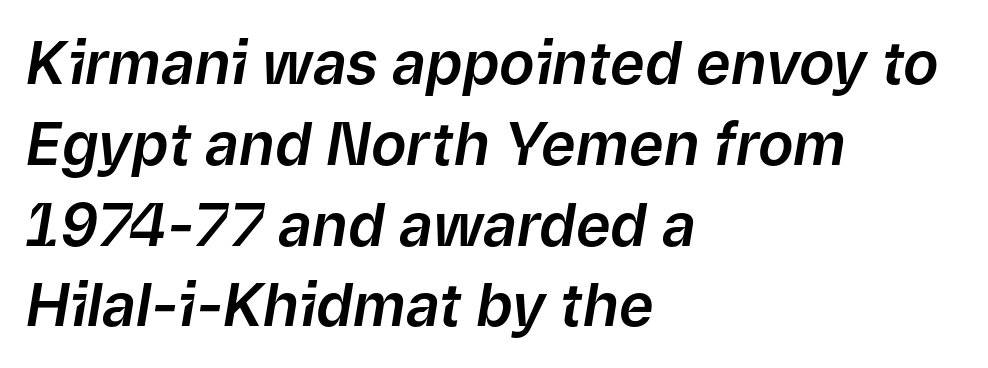
The image shows 59 px text type, italic (leaning right); set left-aligned, normal line spacing (1.37x), normal letter spacing, not underlined; low stroke contrast and a medium x-height.
